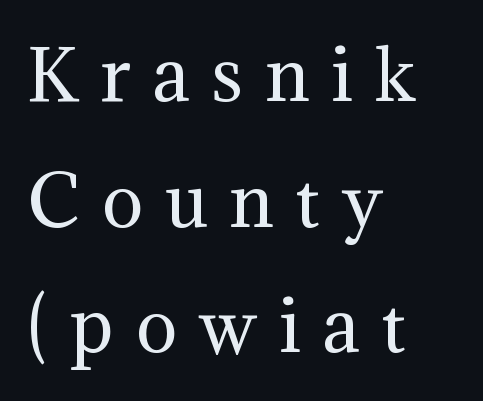
Q: Is the text bold? A: No.
Q: Is the text italic (slanted)? A: No, it is upright.
Q: Is the typeface a serif or a sans-serif typeface? A: Serif.
Q: Is the text underlined? A: No.
Q: How is the paragraph aligned? A: Left-aligned.
Q: Is the spacing between letters normal or unusually wide? A: Unusually wide.
Q: Width (condensed, normal, or wide)? A: Normal.
Q: Stroke contrast? A: Medium.
Q: x-height? A: Medium.
Q: Monospaced? A: No.
